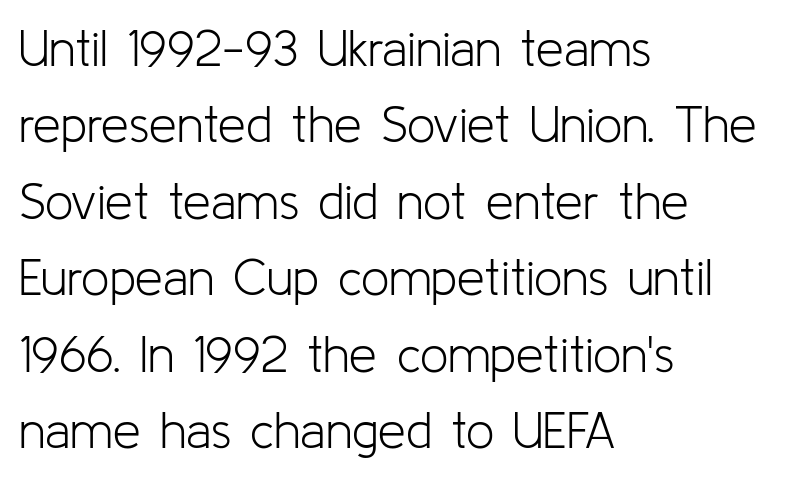
Regarding leading, the lines here are spaced in the standard way. Clear beneath every line of the passage. Unlike a traditional serif, this face leaves its strokes unadorned. These lines are set flush left with a ragged right edge. The rendering uses natural spacing where letterforms have individual widths.
